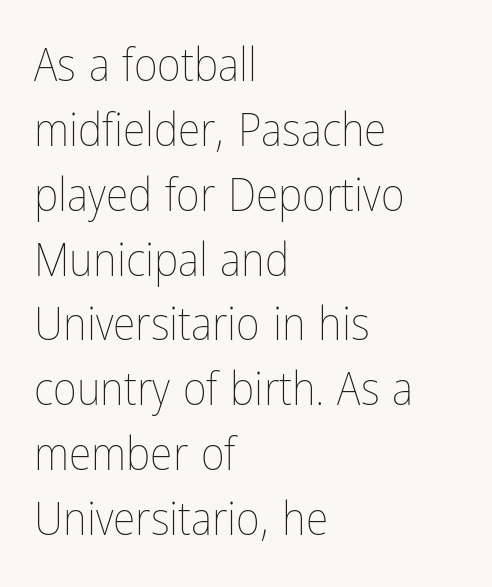
The letters stand upright; this is a roman face. The lines in this sample share a left origin and differ only in where they stop. Varying glyph widths throughout — classic text-font behaviour. Heaviness? Minimal to ordinary, like unemphasized prose. This rendering leaves character spacing at its baseline value. Summary of vertical rhythm: regular, with standard interline spacing.
